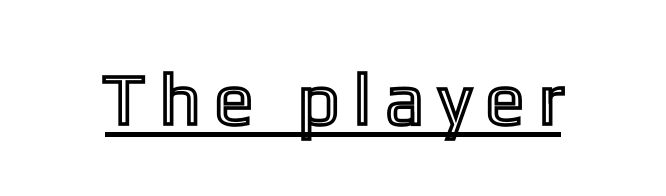
The face used here is proportionally spaced, like ordinary book or web type. Every stem runs plumb, perpendicular to the baseline. Students, note that the glyphs here are deliberately spaced far apart. Descenders here cross a horizontal rule under the line.
